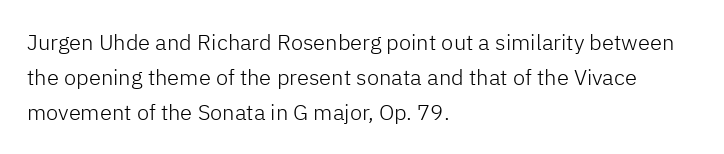
{"italic": "no", "bold": "no", "underline": "no", "align": "left", "line_spacing": "normal", "line_spacing_ratio": 1.59, "letter_spacing": "normal", "letter_spacing_em": 0.0, "glyph_px": 22}
